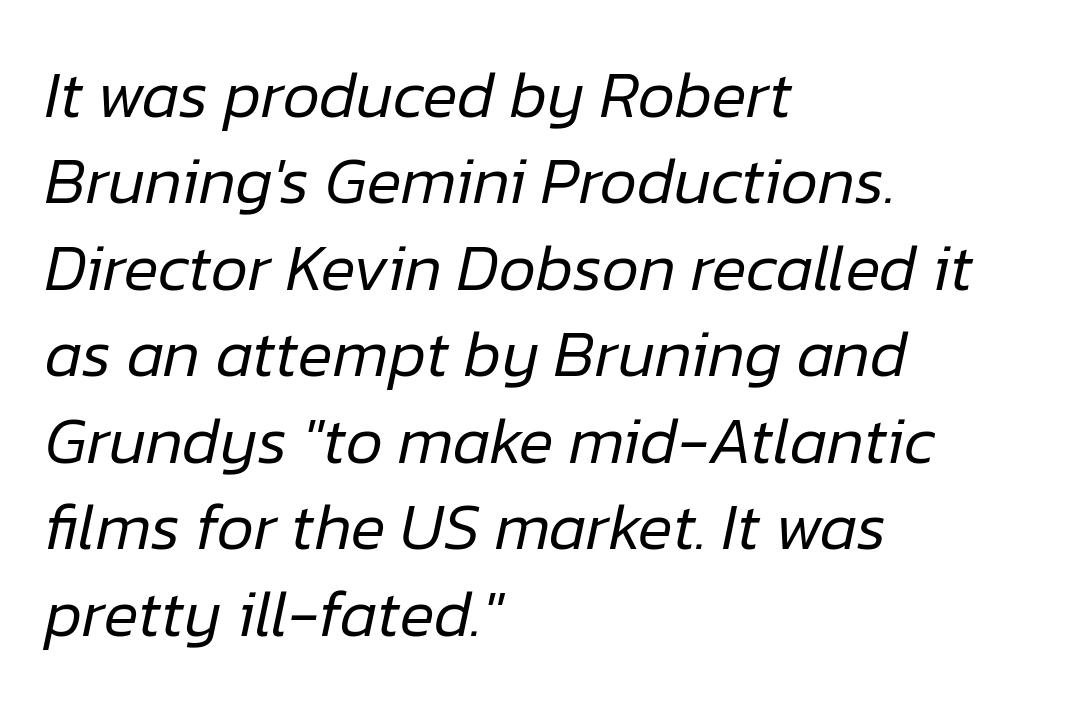
The image shows 65 px regular-weight type, italic (leaning right); set left-aligned, normal line spacing (1.33x), normal letter spacing, not underlined; low stroke contrast and a medium x-height.
